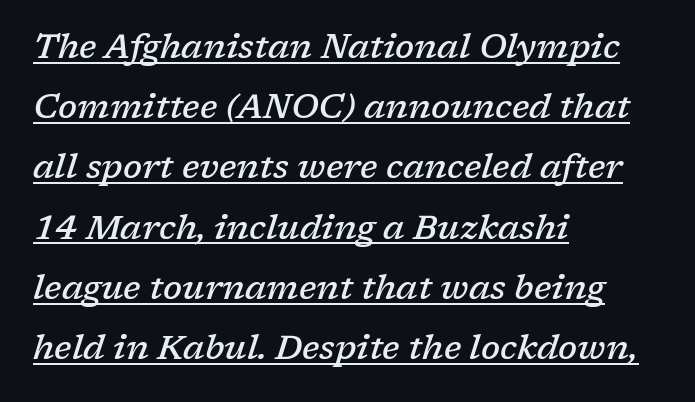
Q: Is the text bold? A: Semi-bold.
Q: Is the text italic (slanted)? A: Yes, it leans right by about 17 degrees.
Q: Is the typeface a serif or a sans-serif typeface? A: Serif.
Q: Is the text underlined? A: Yes.
Q: How is the paragraph aligned? A: Left-aligned.
Q: Is the spacing between letters normal or unusually wide? A: Normal.
Q: Width (condensed, normal, or wide)? A: Normal.
Q: Stroke contrast? A: Low.
Q: x-height? A: Medium.
Q: Monospaced? A: No.
